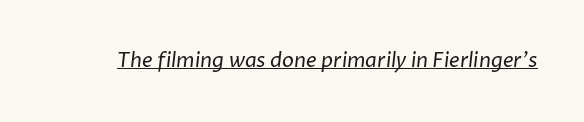
The image shows 20 px text type; set normal letter spacing, underlined.
